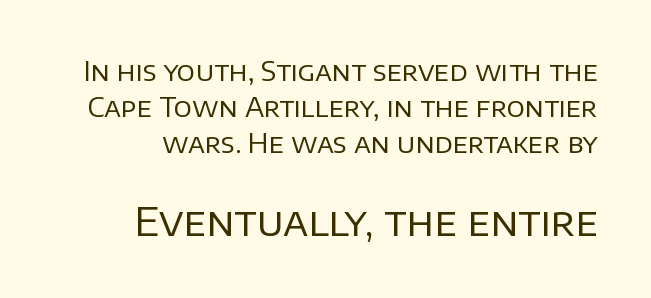
The image shows 40 px regular-weight sans-serif type, upright; set normal line spacing (1.34x), normal letter spacing, not underlined; the second (bottom) block is 1.48x larger; low stroke contrast and a large x-height.
